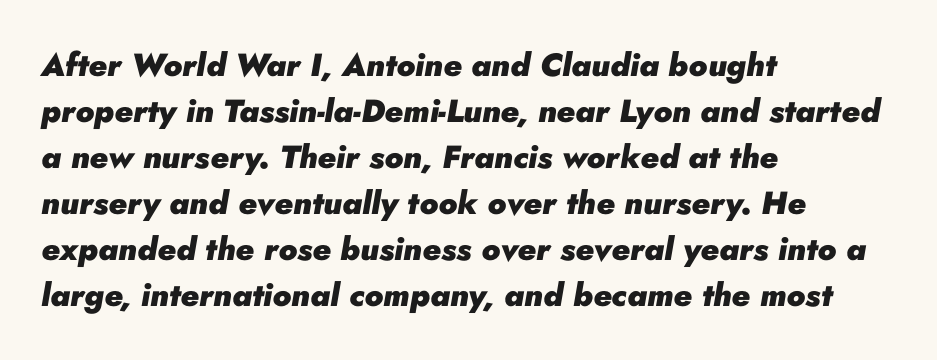
Q: Is the text bold? A: Yes.
Q: Is the text italic (slanted)? A: Yes, it leans right by about 10 degrees.
Q: Is the text underlined? A: No.
Q: How is the paragraph aligned? A: Left-aligned.
Q: Is the spacing between letters normal or unusually wide? A: Normal.
Q: Is the spacing between lines tight, normal or loose? A: Normal.
Q: Width (condensed, normal, or wide)? A: Normal.
Q: Stroke contrast? A: Low.
Q: x-height? A: Small.
Q: Monospaced? A: No.
